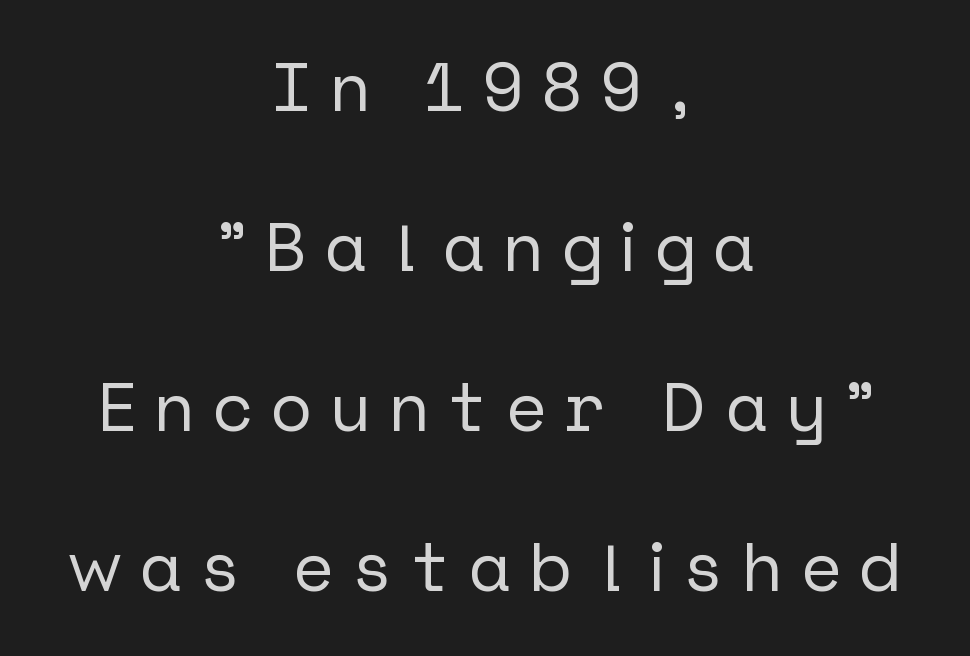
{"serif": "no", "italic": "no", "width": "normal", "stroke_contrast": "low", "x_height": "medium", "underline": "no", "align": "center", "line_spacing": "loose", "line_spacing_ratio": 2.32, "letter_spacing": "wide", "letter_spacing_em": 0.26, "glyph_px": 69}
